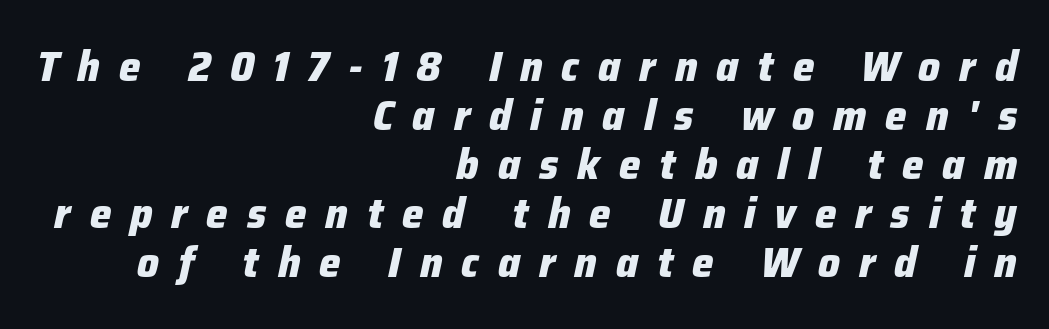
{"italic": "yes", "lean": "right", "slant_degrees": 12, "bold": "yes", "weight": "heavy", "width": "normal", "stroke_contrast": "low", "x_height": "medium", "monospaced": "no", "underline": "no", "align": "right", "line_spacing": "tight", "line_spacing_ratio": 1.14, "letter_spacing": "wide", "letter_spacing_em": 0.44, "glyph_px": 43}
